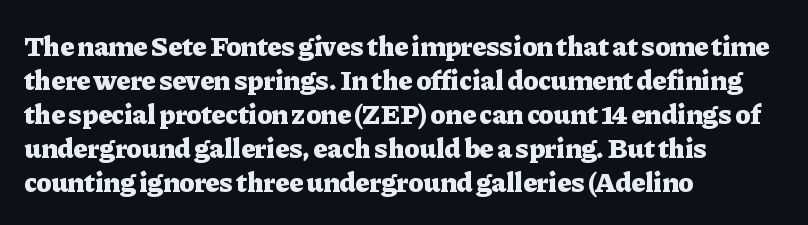
Q: Is the text bold? A: Yes.
Q: Is the text italic (slanted)? A: No, it is upright.
Q: Is the typeface a serif or a sans-serif typeface? A: Serif.
Q: Is the text underlined? A: No.
Q: How is the paragraph aligned? A: Left-aligned.
Q: Is the spacing between letters normal or unusually wide? A: Normal.
Q: Width (condensed, normal, or wide)? A: Normal.
Q: Stroke contrast? A: Low.
Q: x-height? A: Medium.
Q: Monospaced? A: No.
